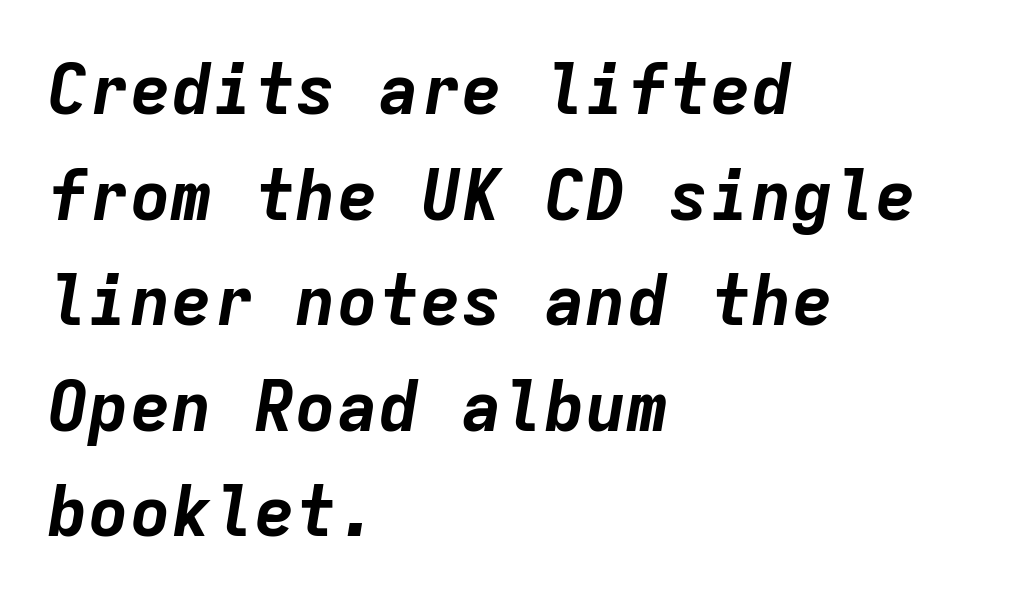
Q: Is the text bold? A: Yes.
Q: Is the text italic (slanted)? A: Yes, it leans right by about 9 degrees.
Q: Is the text underlined? A: No.
Q: How is the paragraph aligned? A: Left-aligned.
Q: Is the spacing between letters normal or unusually wide? A: Normal.
Q: Is the spacing between lines tight, normal or loose? A: Normal.
Q: Width (condensed, normal, or wide)? A: Normal.
Q: Stroke contrast? A: Low.
Q: x-height? A: Medium.
Q: Monospaced? A: Yes.
